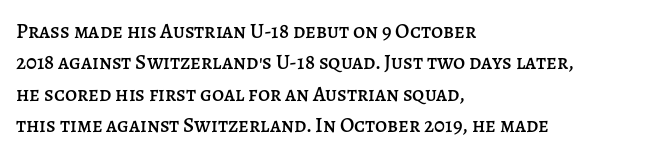
The image shows 21 px text type, upright; set left-aligned, normal line spacing (1.5x), normal letter spacing, not underlined.
